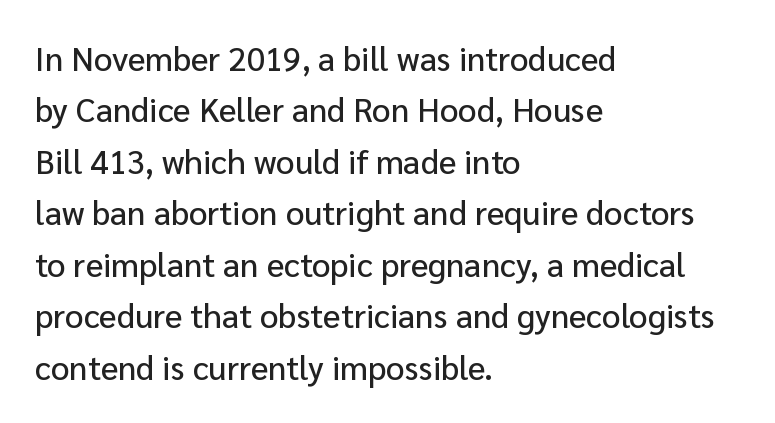
The image shows 33 px sans-serif type, upright; set left-aligned, normal line spacing (1.56x), normal letter spacing, not underlined; low stroke contrast and a medium x-height.
